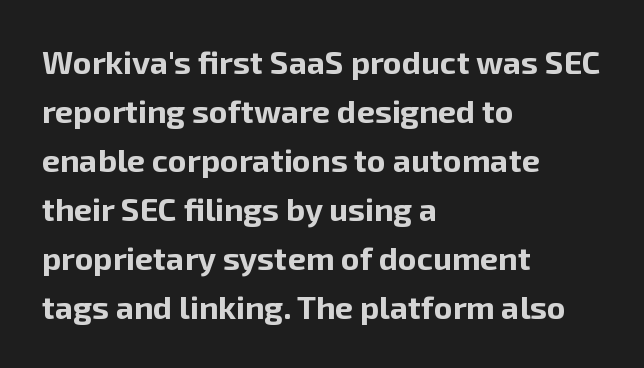
The string is rendered with underlining switched off. Successive baselines arrive at the customary interval. Tracking here is standard; glyphs follow each other at the usual distance. The setting favours the left margin, as ordinary paragraphs usually do.
